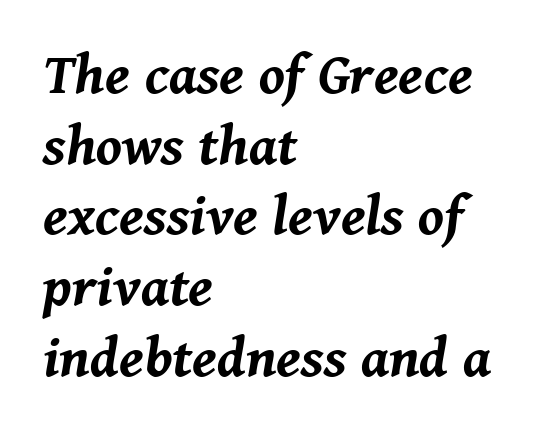
Q: Is the text bold? A: Yes.
Q: Is the text italic (slanted)? A: Yes, it leans right by about 8 degrees.
Q: Is the text underlined? A: No.
Q: How is the paragraph aligned? A: Left-aligned.
Q: Is the spacing between letters normal or unusually wide? A: Normal.
Q: Width (condensed, normal, or wide)? A: Normal.
Q: Stroke contrast? A: Medium.
Q: x-height? A: Medium.
Q: Monospaced? A: No.
